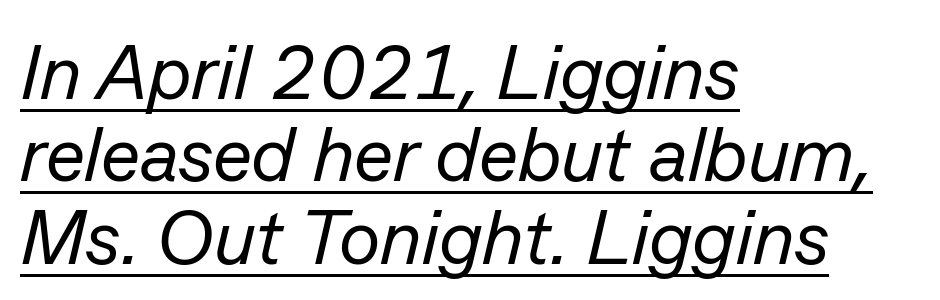
Q: Is the text bold? A: No.
Q: Is the text italic (slanted)? A: Yes, it leans right by about 13 degrees.
Q: Is the text underlined? A: Yes.
Q: How is the paragraph aligned? A: Left-aligned.
Q: Is the spacing between letters normal or unusually wide? A: Normal.
Q: Is the spacing between lines tight, normal or loose? A: Tight.
Q: Width (condensed, normal, or wide)? A: Normal.
Q: Stroke contrast? A: Low.
Q: x-height? A: Medium.
Q: Monospaced? A: No.
